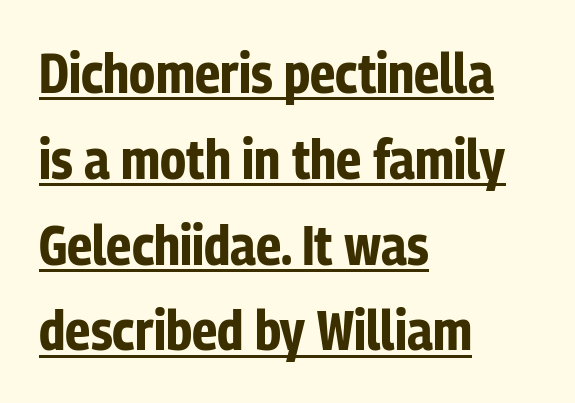
{"serif": "no", "italic": "no", "bold": "yes", "weight": "bold", "width": "condensed", "stroke_contrast": "low", "x_height": "medium", "monospaced": "no", "underline": "yes", "align": "left", "line_spacing": "normal", "line_spacing_ratio": 1.56, "letter_spacing": "normal", "letter_spacing_em": 0.0, "glyph_px": 55}
